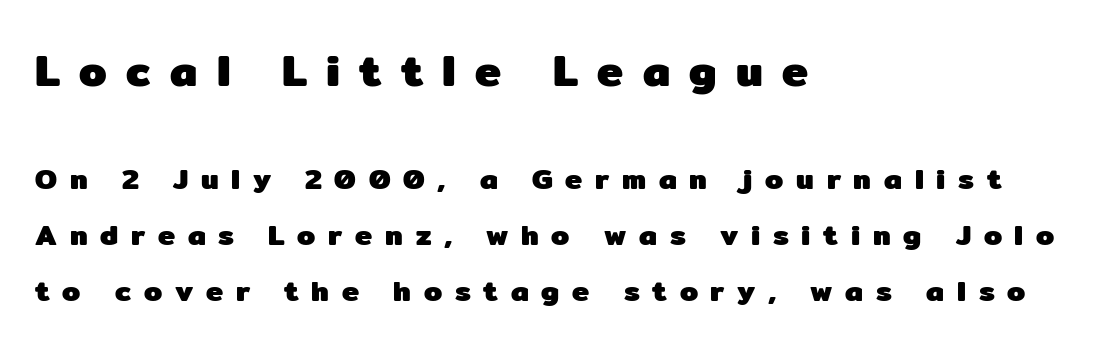
A typesetter would label this face a sans. Do the letters lean? They stand straight. These lines stack with their left ends in a neat column. The space beneath each line is pristine and unruled. Students, this is bold: see how much ink each stroke carries. The line texture is sparse and dotted thanks to wide tracking.
